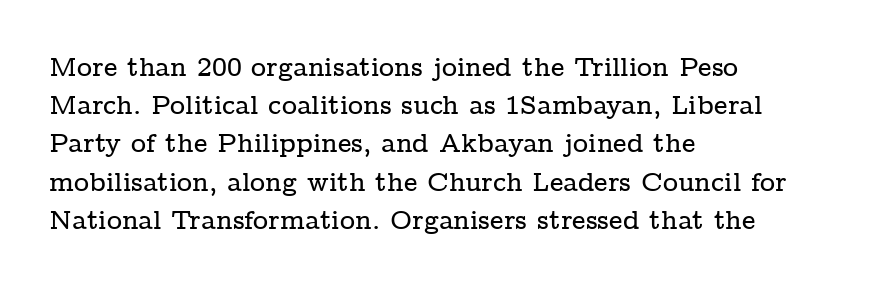
Glance below the letters and you will spot only blank space. Interline gaps are of average width in this sample. The type sits square on the baseline with zero lean. The text block is weighted toward the left margin, trailing off unevenly rightward. These lines keep a tight, regular rhythm from letter to letter.
